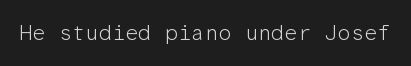
{"italic": "no", "bold": "no", "underline": "no", "letter_spacing": "normal", "letter_spacing_em": 0.0, "glyph_px": 21}
